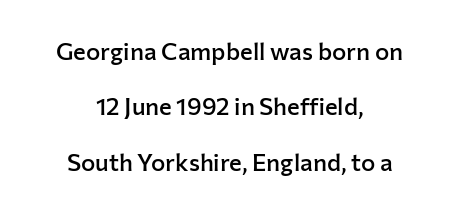
The letters stand straight up with perfectly vertical stems. Horizontal alignment here is central, giving a formal, balanced look. Characters follow at the spacing the type designer built in. Just letters on the line, the space beneath them empty.
